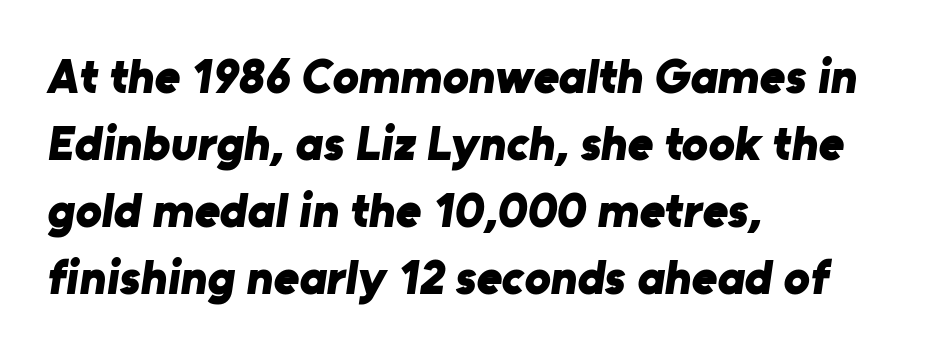
Q: Is the text bold? A: Yes.
Q: Is the typeface a serif or a sans-serif typeface? A: Sans-serif.
Q: Is the text underlined? A: No.
Q: How is the paragraph aligned? A: Left-aligned.
Q: Is the spacing between letters normal or unusually wide? A: Normal.
Q: Is the spacing between lines tight, normal or loose? A: Normal.
Q: Width (condensed, normal, or wide)? A: Normal.
Q: Stroke contrast? A: Low.
Q: x-height? A: Medium.
Q: Monospaced? A: No.
